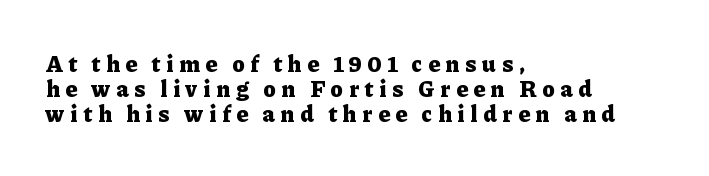
Leading: reduced. The words here are not underlined. Is there any slant? The stems are plumb. Strokes here are thick enough to call this a true bold.
